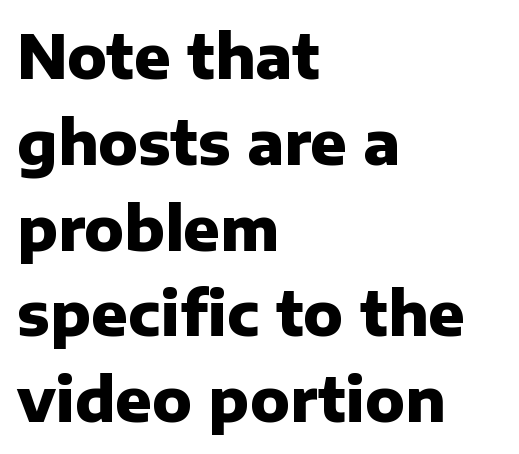
The image shows 60 px heavy sans-serif type, upright; set left-aligned, normal line spacing (1.43x), normal letter spacing, not underlined; low stroke contrast and a medium x-height.
